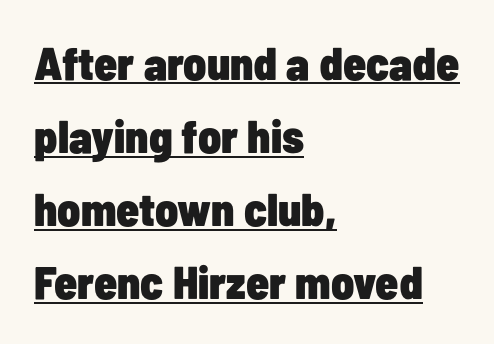
The image shows 46 px heavy, condensed sans-serif type, upright; set left-aligned, normal line spacing (1.59x), normal letter spacing, underlined; low stroke contrast and a medium x-height.
